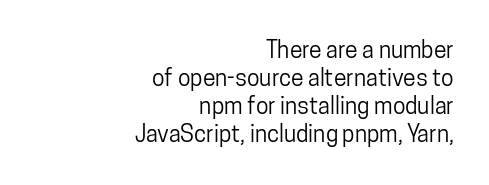
{"italic": "no", "underline": "no", "align": "right", "line_spacing_ratio": 1.22, "letter_spacing": "normal", "letter_spacing_em": 0.0, "glyph_px": 23}
